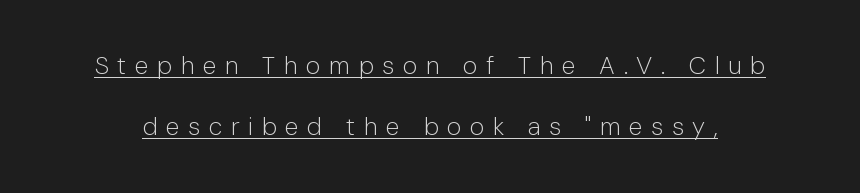
Q: Is the text bold? A: No.
Q: Is the text italic (slanted)? A: No, it is upright.
Q: Is the text underlined? A: Yes.
Q: Is the spacing between letters normal or unusually wide? A: Unusually wide.
Q: Is the spacing between lines tight, normal or loose? A: Loose.
